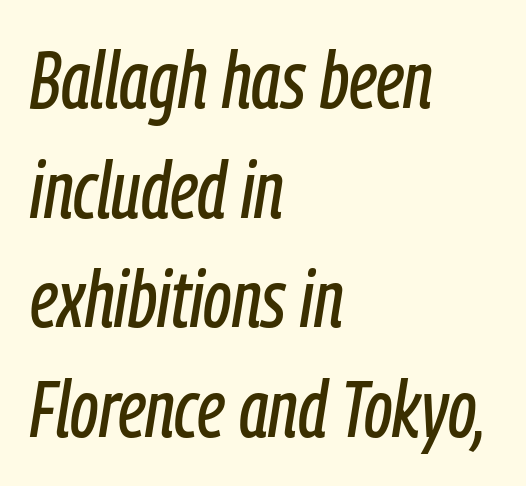
Q: Is the text italic (slanted)? A: Yes, it leans right by about 9 degrees.
Q: Is the text underlined? A: No.
Q: How is the paragraph aligned? A: Left-aligned.
Q: Is the spacing between letters normal or unusually wide? A: Normal.
Q: Is the spacing between lines tight, normal or loose? A: Normal.
Q: Width (condensed, normal, or wide)? A: Condensed.
Q: Stroke contrast? A: Low.
Q: x-height? A: Medium.
Q: Monospaced? A: No.
